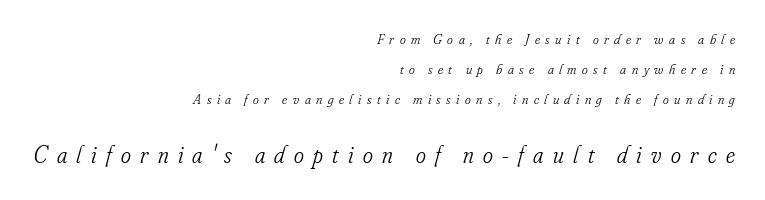
The image shows 24 px text type, italic (leaning right); set right-aligned, loose line spacing (2.13x), unusually wide letter spacing (+0.39 em), not underlined; the second (bottom) block is 1.71x larger.
